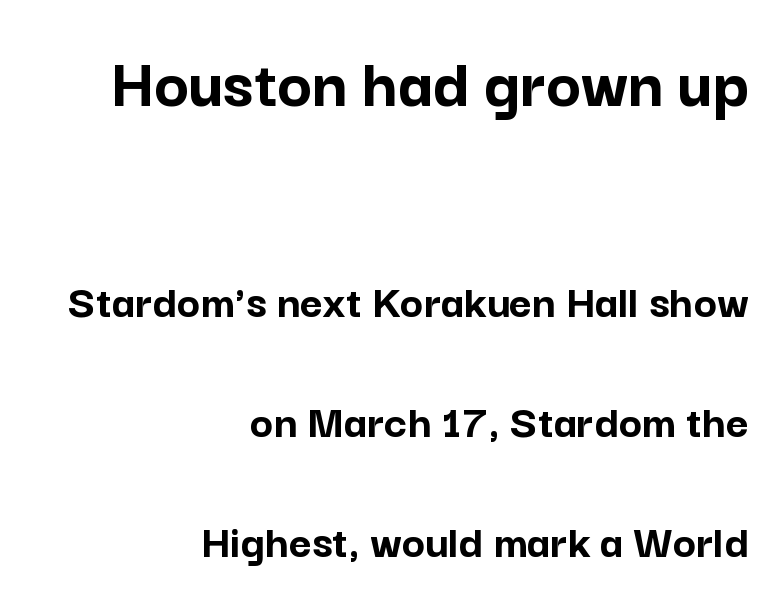
{"serif": "no", "italic": "no", "bold": "yes", "weight": "semibold", "width": "normal", "stroke_contrast": "low", "x_height": "medium", "monospaced": "no", "underline": "no", "align": "right", "line_spacing": "loose", "line_spacing_ratio": 2.45, "letter_spacing": "normal", "letter_spacing_em": 0.0, "larger_block": "first", "size_ratio": 1.49, "glyph_px": 73}
